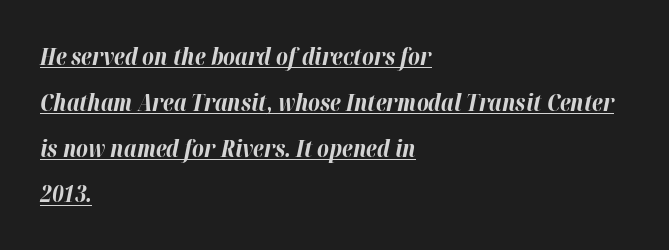
Q: Is the text bold? A: Yes.
Q: Is the text italic (slanted)? A: Yes, it leans right by about 12 degrees.
Q: Is the text underlined? A: Yes.
Q: How is the paragraph aligned? A: Left-aligned.
Q: Is the spacing between letters normal or unusually wide? A: Normal.
Q: Is the spacing between lines tight, normal or loose? A: Loose.
